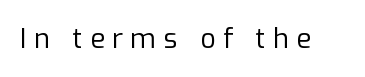
The typography opts for an upright posture over an oblique one. Words appear elongated and porous because spacing is wide. Underlining? Definitely not there. Unbolded letterforms with no extra heft.
